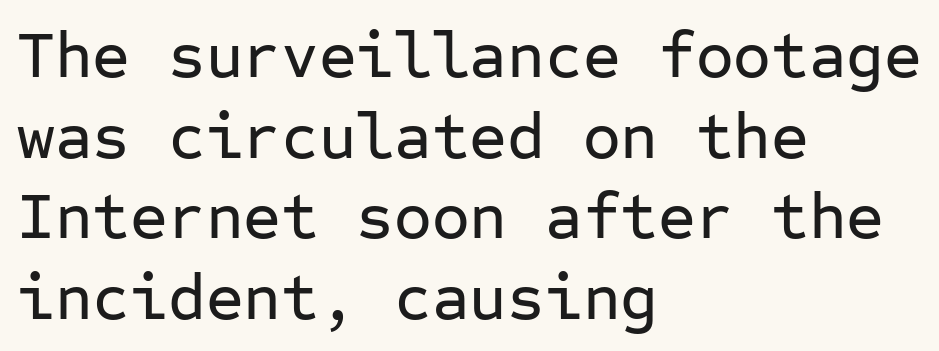
The image shows 65 px sans-serif type, upright, monospaced; set left-aligned, line spacing 1.24x, normal letter spacing, not underlined; low stroke contrast and a medium x-height.
